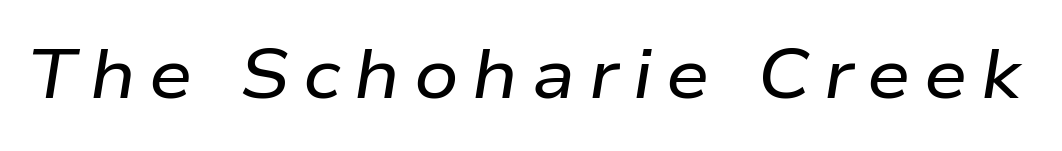
{"italic": "yes", "lean": "right", "slant_degrees": 9, "width": "wide", "stroke_contrast": "low", "x_height": "medium", "monospaced": "no", "underline": "no", "letter_spacing": "wide", "letter_spacing_em": 0.2, "glyph_px": 69}
